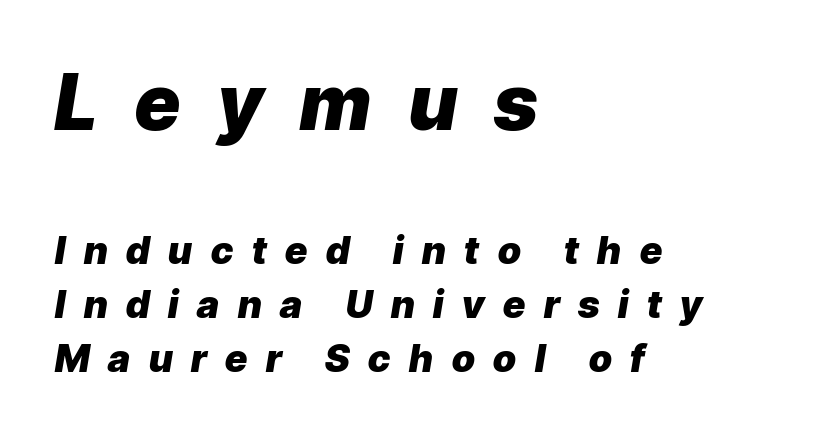
The image shows 77 px heavy type, italic (leaning right); set left-aligned, normal line spacing (1.43x), unusually wide letter spacing (+0.49 em), not underlined; the first (top) block is 2.03x larger; low stroke contrast and a medium x-height.
